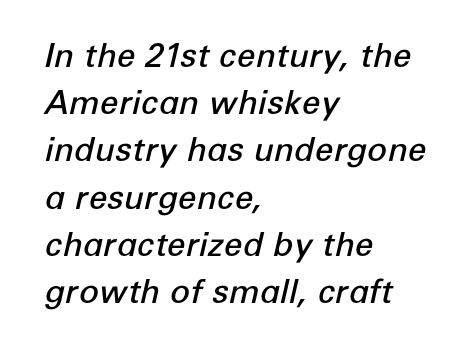
The image shows 33 px semibold type, italic (leaning right); set left-aligned, normal line spacing (1.43x), normal letter spacing, not underlined; low stroke contrast and a medium x-height.
